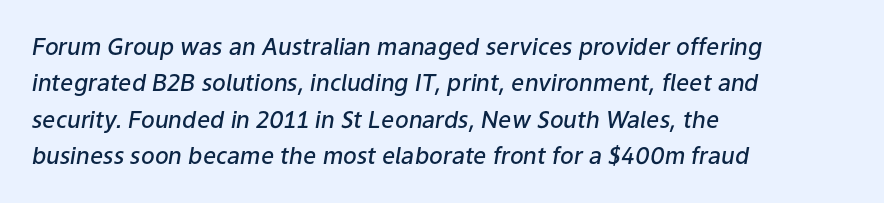
Q: Is the text bold? A: Semi-bold.
Q: Is the text italic (slanted)? A: Yes, it leans right by about 9 degrees.
Q: Is the text underlined? A: No.
Q: How is the paragraph aligned? A: Left-aligned.
Q: Is the spacing between letters normal or unusually wide? A: Normal.
Q: Is the spacing between lines tight, normal or loose? A: Normal.
